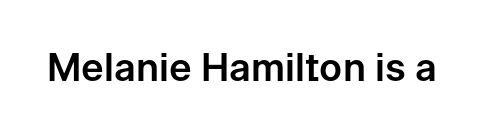
{"serif": "no", "italic": "no", "width": "normal", "stroke_contrast": "low", "x_height": "medium", "monospaced": "no", "underline": "no", "letter_spacing": "normal", "letter_spacing_em": 0.0, "glyph_px": 38}
